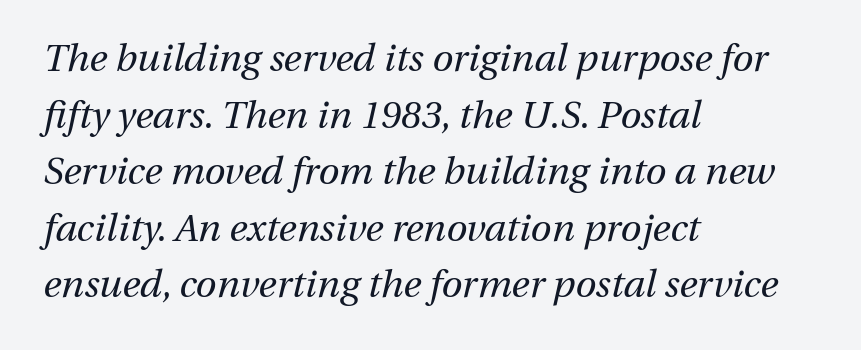
Q: Is the text bold? A: No.
Q: Is the text italic (slanted)? A: Yes, it leans right by about 13 degrees.
Q: Is the text underlined? A: No.
Q: How is the paragraph aligned? A: Left-aligned.
Q: Is the spacing between letters normal or unusually wide? A: Normal.
Q: Is the spacing between lines tight, normal or loose? A: Normal.
Q: Width (condensed, normal, or wide)? A: Normal.
Q: Stroke contrast? A: Medium.
Q: x-height? A: Medium.
Q: Monospaced? A: No.
